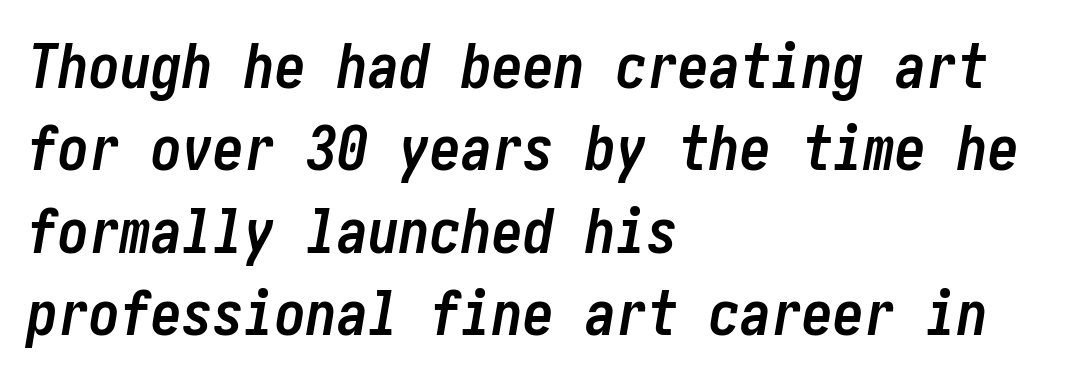
The axis of the letterforms is tilted away from vertical. The passage shown is not underscored anywhere. The vertical gap from one line to the next is medium. The passage shown is emphatically bold. You could call the tracking neutral — neither tight nor loose.
